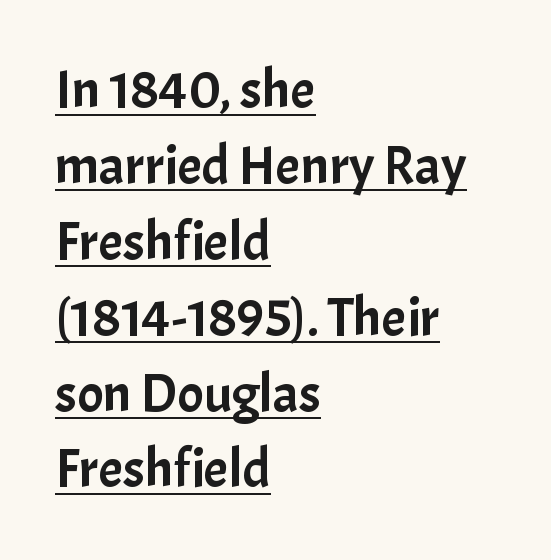
The image shows 55 px sans-serif type, upright; set left-aligned, normal line spacing (1.38x), normal letter spacing, underlined; low stroke contrast and a medium x-height.
